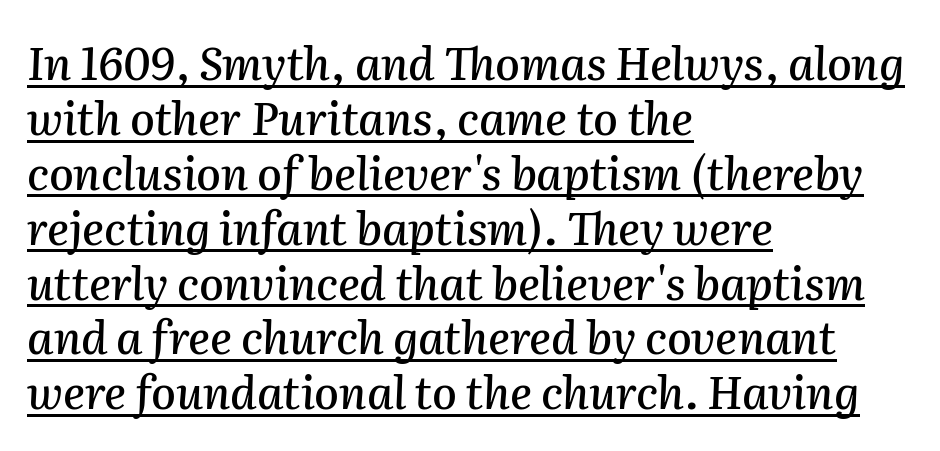
Underline: present. The glyphs look as if they've been sheared to an angle. Here the designer chose a conventional face with non-uniform glyph widths. The gaps between neighbouring characters are ordinary and unremarkable. Teacher's note: observe the even left margin — that is flush-left alignment.
